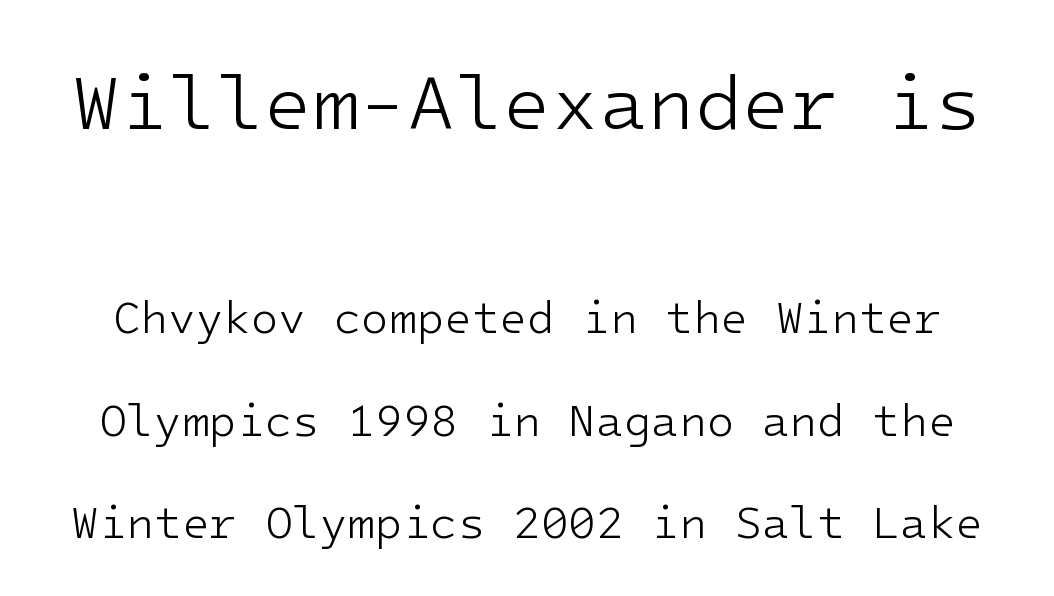
Q: Is the text bold? A: No.
Q: Is the text italic (slanted)? A: No, it is upright.
Q: Is the typeface a serif or a sans-serif typeface? A: Sans-serif.
Q: Is the text underlined? A: No.
Q: Is the spacing between letters normal or unusually wide? A: Normal.
Q: Is the spacing between lines tight, normal or loose? A: Loose.
Q: Which block of text is set in a larger size, the first (top) or the second (bottom)? A: The first (top) one.
Q: Width (condensed, normal, or wide)? A: Normal.
Q: Stroke contrast? A: Low.
Q: x-height? A: Medium.
